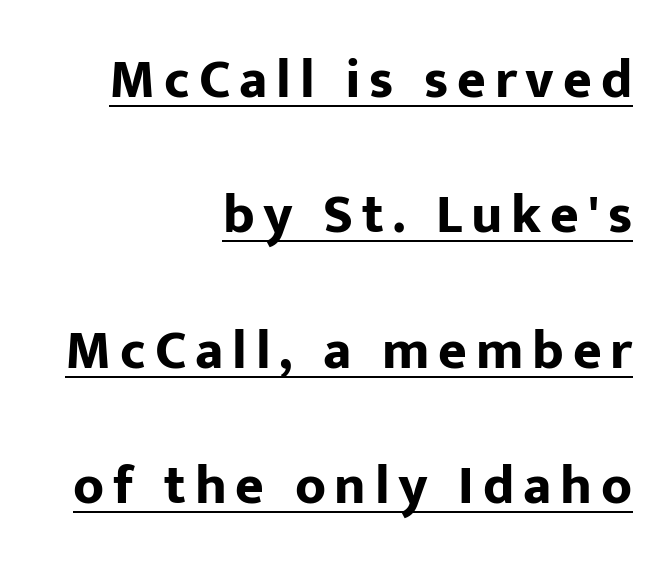
The image shows 55 px bold sans-serif type, upright; set right-aligned, loose line spacing (2.46x), underlined; low stroke contrast and a medium x-height.
